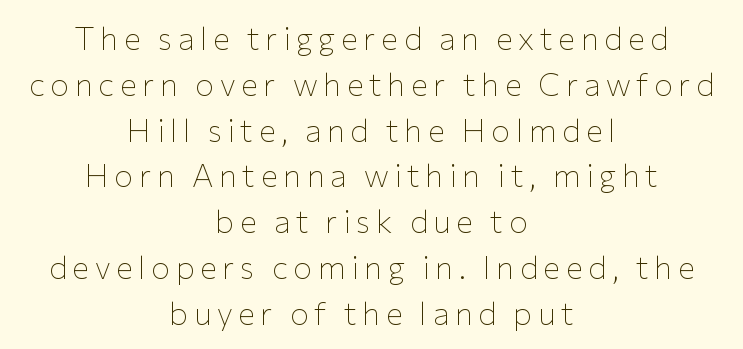
Does the leading feel generous? No, just average. The passage is arranged like a title page — every line centered. Observe the absence of serifs on each vertical stroke in this sample. Tall strokes in this sample are plumb rather than angled. Has an underline been added? It has not. Compared with a typical body face, this is equally light or lighter still.
